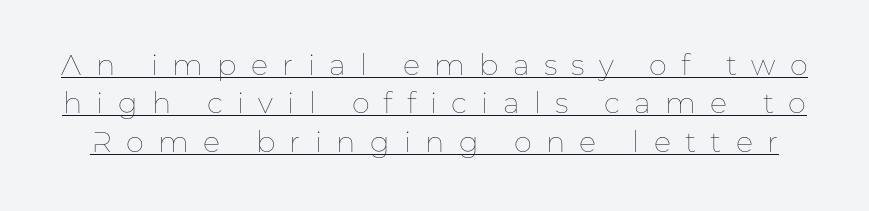
The type is letterspaced generously, with wide tracking. Does the lettering tilt? It doesn't — this is upright. The face used here is proportionally spaced, like ordinary book or web type. Evenly set lines give the paragraph a standard silhouette. Beneath each row of characters lies a ruled line.
